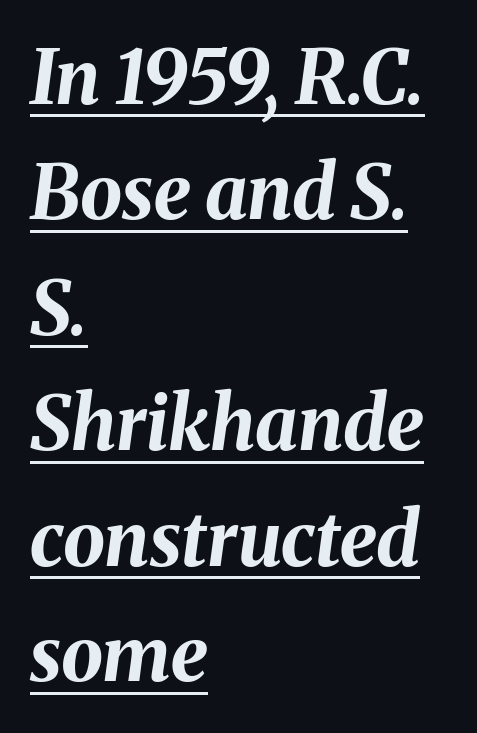
The image shows 75 px bold type, italic (leaning right); set left-aligned, normal line spacing (1.54x), normal letter spacing, underlined; medium stroke contrast and a medium x-height.
